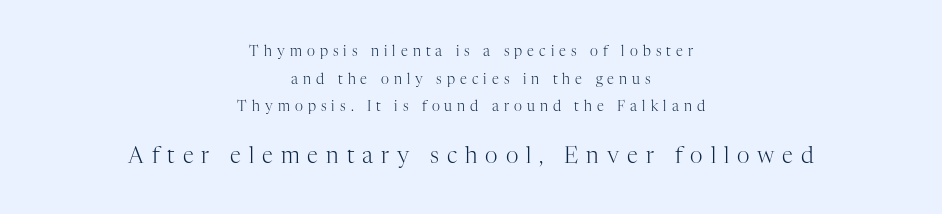
Q: Is the text bold? A: No.
Q: Is the text italic (slanted)? A: No, it is upright.
Q: Is the text underlined? A: No.
Q: How is the paragraph aligned? A: Centered.
Q: Is the spacing between letters normal or unusually wide? A: Unusually wide.
Q: Is the spacing between lines tight, normal or loose? A: Loose.
Q: Which block of text is set in a larger size, the first (top) or the second (bottom)? A: The second (bottom) one.
